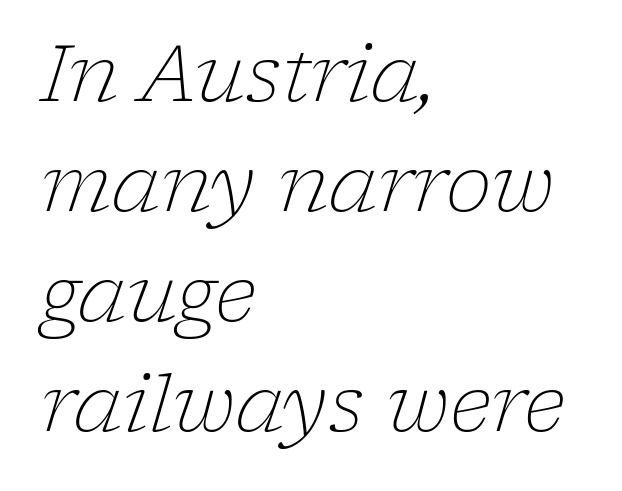
{"serif": "yes", "italic": "yes", "lean": "right", "slant_degrees": 17, "bold": "no", "weight": "light", "width": "normal", "stroke_contrast": "low", "x_height": "medium", "monospaced": "no", "underline": "no", "align": "left", "line_spacing": "normal", "line_spacing_ratio": 1.41, "letter_spacing": "normal", "letter_spacing_em": 0.0, "glyph_px": 78}
